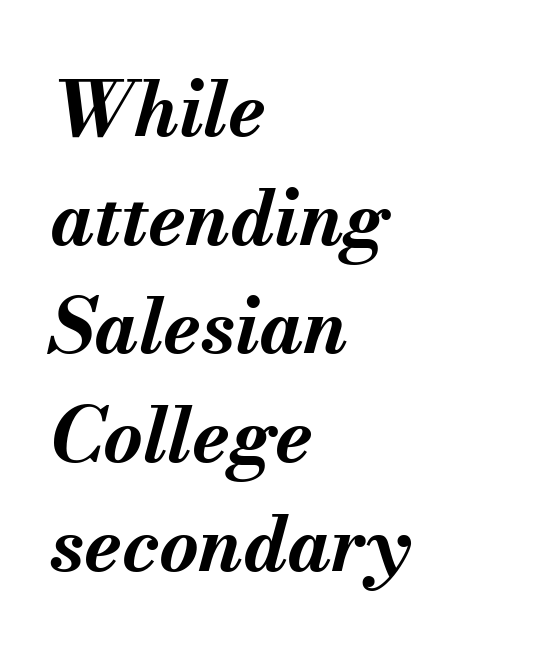
The image shows 76 px bold type, italic (leaning right); set left-aligned, normal line spacing (1.43x), normal letter spacing, not underlined; medium stroke contrast and a small x-height.
